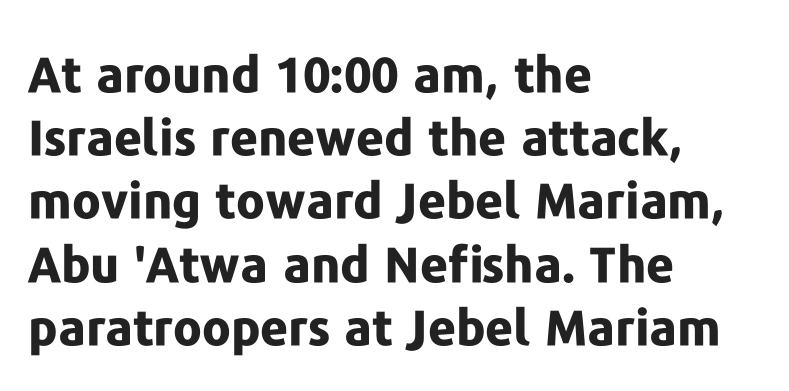
The image shows 49 px bold sans-serif type, upright; set left-aligned, normal line spacing (1.29x), normal letter spacing, not underlined; low stroke contrast and a medium x-height.
